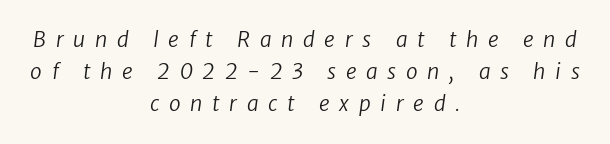
The image shows 21 px text type; set centered, normal line spacing (1.53x), unusually wide letter spacing (+0.46 em), not underlined.
